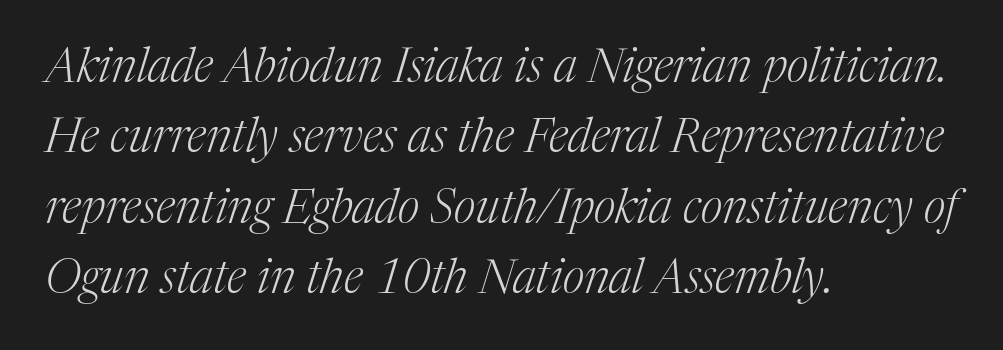
{"serif": "yes", "italic": "yes", "lean": "right", "slant_degrees": 17, "bold": "no", "weight": "light", "width": "normal", "stroke_contrast": "medium", "x_height": "medium", "monospaced": "no", "underline": "no", "align": "left", "line_spacing": "normal", "line_spacing_ratio": 1.5, "letter_spacing": "normal", "letter_spacing_em": 0.0, "glyph_px": 47}
